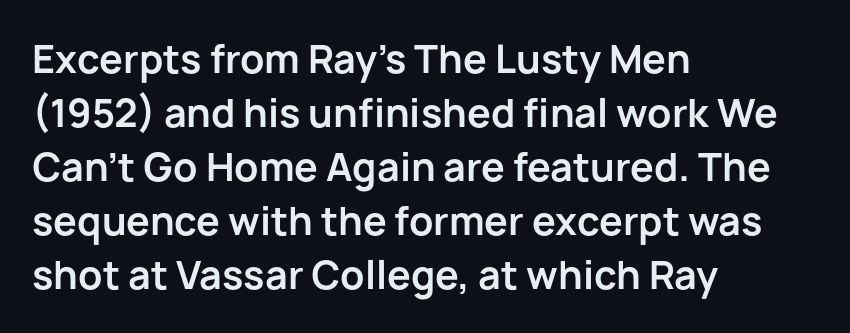
The image shows 38 px bold sans-serif type, upright; set left-aligned, normal line spacing (1.42x), normal letter spacing, not underlined; low stroke contrast and a medium x-height.
